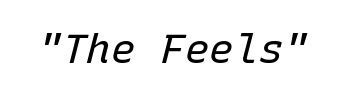
{"italic": "yes", "lean": "right", "slant_degrees": 15, "bold": "no", "weight": "regular", "width": "normal", "stroke_contrast": "low", "x_height": "medium", "monospaced": "yes", "underline": "no", "letter_spacing": "normal", "letter_spacing_em": 0.0, "glyph_px": 41}
